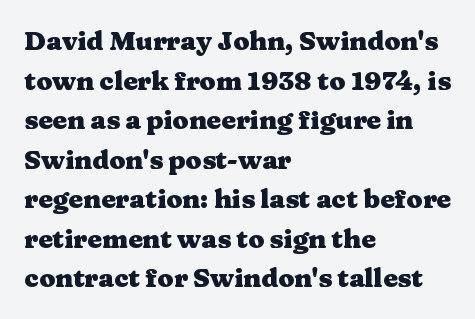
{"italic": "no", "bold": "yes", "underline": "no", "align": "left", "line_spacing": "normal", "line_spacing_ratio": 1.52, "letter_spacing": "normal", "letter_spacing_em": 0.0, "glyph_px": 26}
